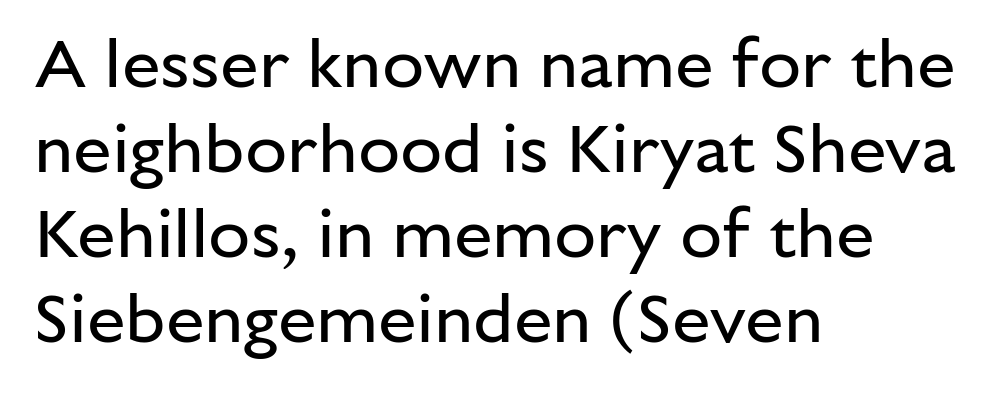
The image shows 69 px regular-weight sans-serif type, upright; set left-aligned, line spacing 1.23x, normal letter spacing, not underlined; low stroke contrast and a medium x-height.
